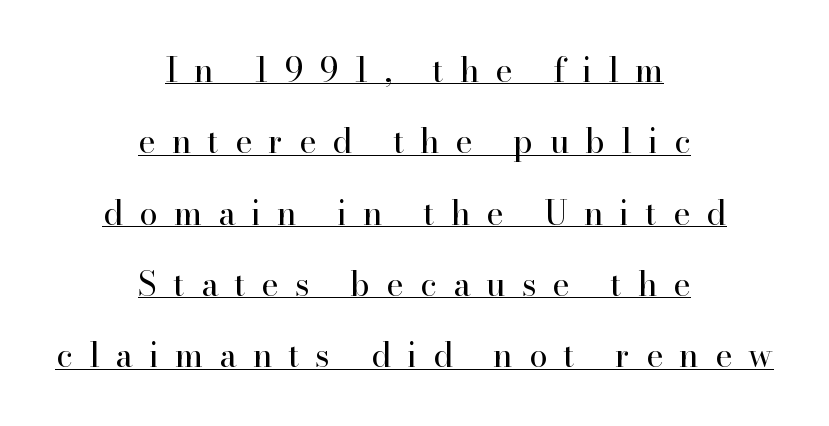
{"serif": "yes", "italic": "no", "bold": "no", "weight": "regular", "width": "normal", "stroke_contrast": "high", "x_height": "small", "monospaced": "no", "underline": "yes", "align": "center", "line_spacing": "loose", "line_spacing_ratio": 2.16, "letter_spacing": "wide", "letter_spacing_em": 0.49, "glyph_px": 33}
